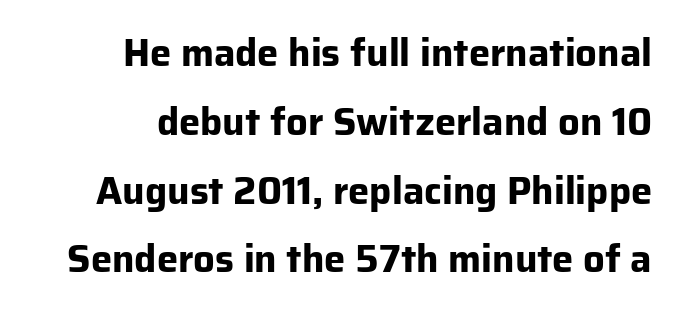
The image shows 38 px bold sans-serif type, upright; set right-aligned, line spacing 1.81x, normal letter spacing, not underlined; low stroke contrast and a medium x-height.
